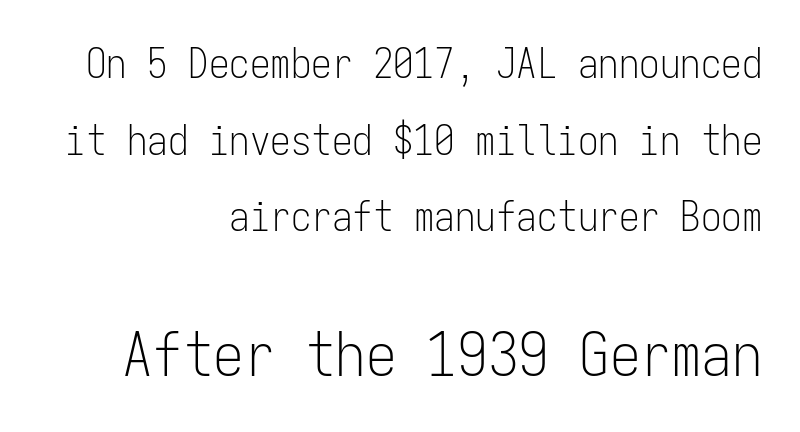
The font is comparable to plain body text, perhaps lighter. The foot of each line stays bare and open. The paragraph shown leans on its right margin. A typesetter would call this zero additional tracking. Characters remain perfectly vertical along every line. This layout puts the modest block above and the oversized block below.
